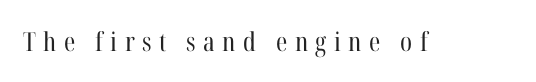
Q: Is the text bold? A: No.
Q: Is the text italic (slanted)? A: No, it is upright.
Q: Is the text underlined? A: No.
Q: Is the spacing between letters normal or unusually wide? A: Unusually wide.
